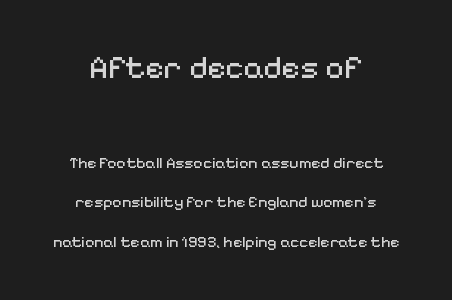
Q: Is the text bold? A: No.
Q: Is the text italic (slanted)? A: No, it is upright.
Q: Is the typeface a serif or a sans-serif typeface? A: Sans-serif.
Q: Is the text underlined? A: No.
Q: How is the paragraph aligned? A: Centered.
Q: Is the spacing between letters normal or unusually wide? A: Normal.
Q: Is the spacing between lines tight, normal or loose? A: Loose.
Q: Which block of text is set in a larger size, the first (top) or the second (bottom)? A: The first (top) one.
Q: Width (condensed, normal, or wide)? A: Normal.
Q: Stroke contrast? A: Medium.
Q: x-height? A: Medium.
Q: Monospaced? A: No.
